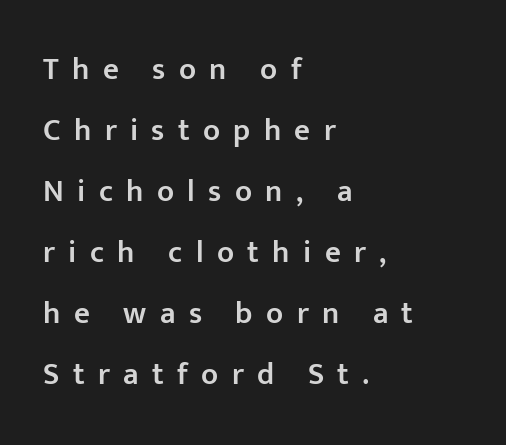
Q: Is the text bold? A: Semi-bold.
Q: Is the text italic (slanted)? A: No, it is upright.
Q: Is the typeface a serif or a sans-serif typeface? A: Sans-serif.
Q: Is the text underlined? A: No.
Q: How is the paragraph aligned? A: Left-aligned.
Q: Is the spacing between letters normal or unusually wide? A: Unusually wide.
Q: Is the spacing between lines tight, normal or loose? A: Loose.
Q: Width (condensed, normal, or wide)? A: Normal.
Q: Stroke contrast? A: Low.
Q: x-height? A: Medium.
Q: Monospaced? A: No.
